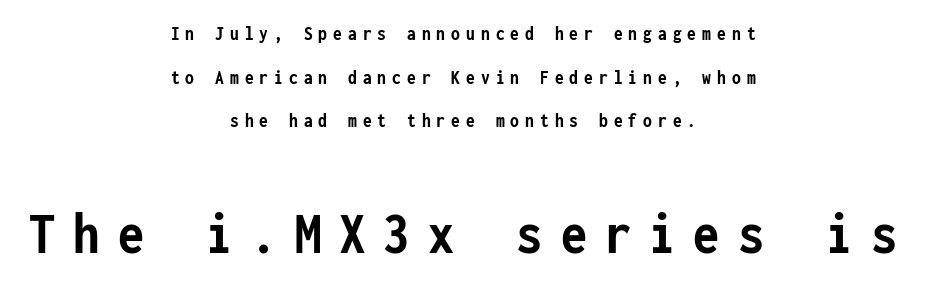
The image shows 60 px semibold, condensed sans-serif type, upright, monospaced; set centered, loose line spacing (2.18x), unusually wide letter spacing (+0.3 em), not underlined; the second (bottom) block is 3.0x larger; low stroke contrast and a medium x-height.
